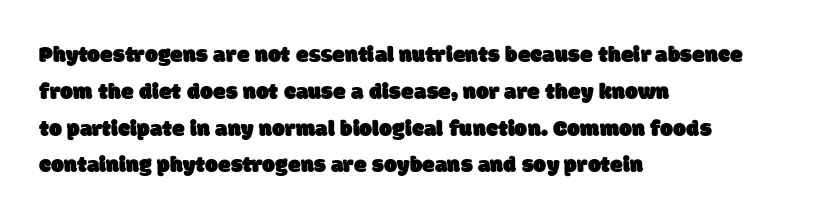
The image shows 23 px text type; set left-aligned, normal line spacing (1.6x), normal letter spacing, not underlined.
